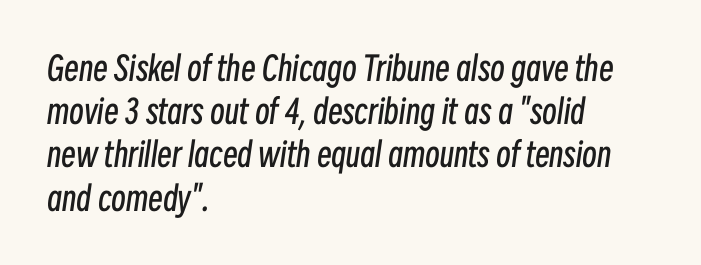
{"italic": "yes", "lean": "right", "slant_degrees": 8, "bold": "no", "weight": "regular", "width": "condensed", "stroke_contrast": "low", "x_height": "medium", "monospaced": "no", "underline": "no", "align": "left", "line_spacing": "normal", "line_spacing_ratio": 1.31, "letter_spacing": "normal", "letter_spacing_em": 0.0, "glyph_px": 33}
